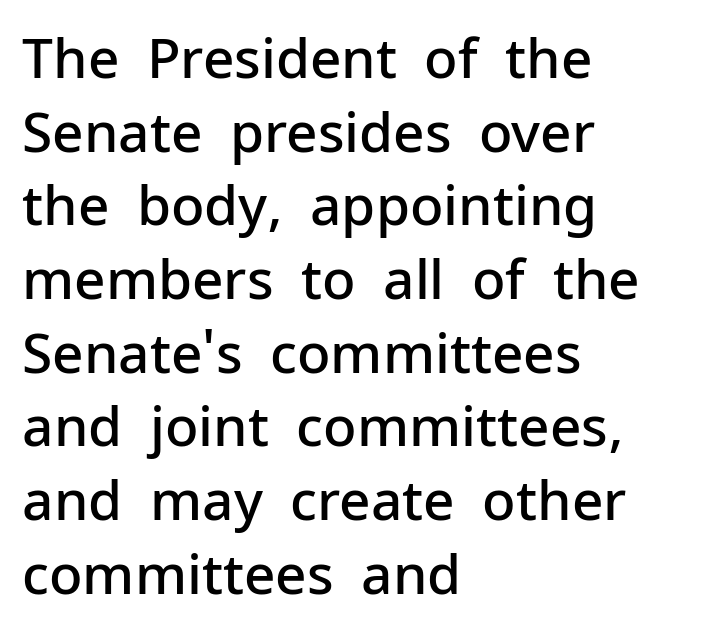
Regarding serifs, this sample does without them. Compared with typical paragraphs, the rows here are spaced about the same. Inter-character spacing is left at the font's built-in metrics. Where is the straight margin? On the left. Is this a fixed-width face? No — the glyphs have proportional, varying widths. Just letters on the line, the space beneath them empty.
